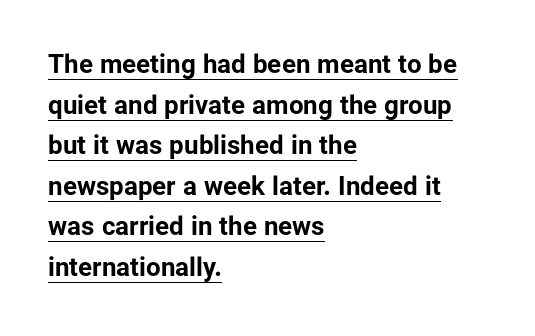
The font is running at its bold setting. The glyphs are accompanied by a horizontal stroke just below them. Quick note: interline space is typical. Italic? Not at all — the glyphs are vertical. Look at the tracking — it's just the regular setting, nothing added. Line starts are locked; line ends wander.
